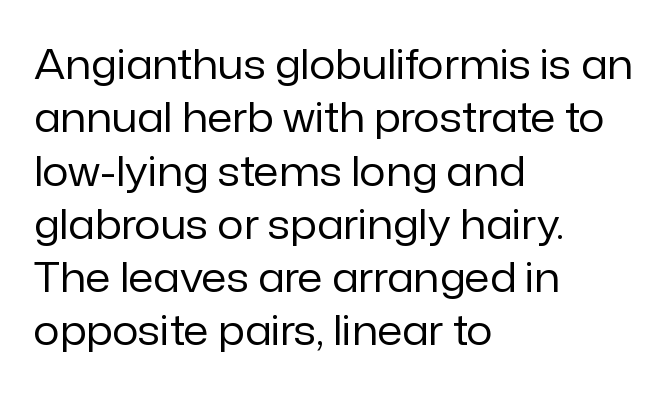
{"serif": "no", "italic": "no", "bold": "no", "weight": "regular", "width": "normal", "stroke_contrast": "low", "x_height": "medium", "monospaced": "no", "underline": "no", "align": "left", "line_spacing": "normal", "line_spacing_ratio": 1.3, "letter_spacing": "normal", "letter_spacing_em": 0.0, "glyph_px": 41}
